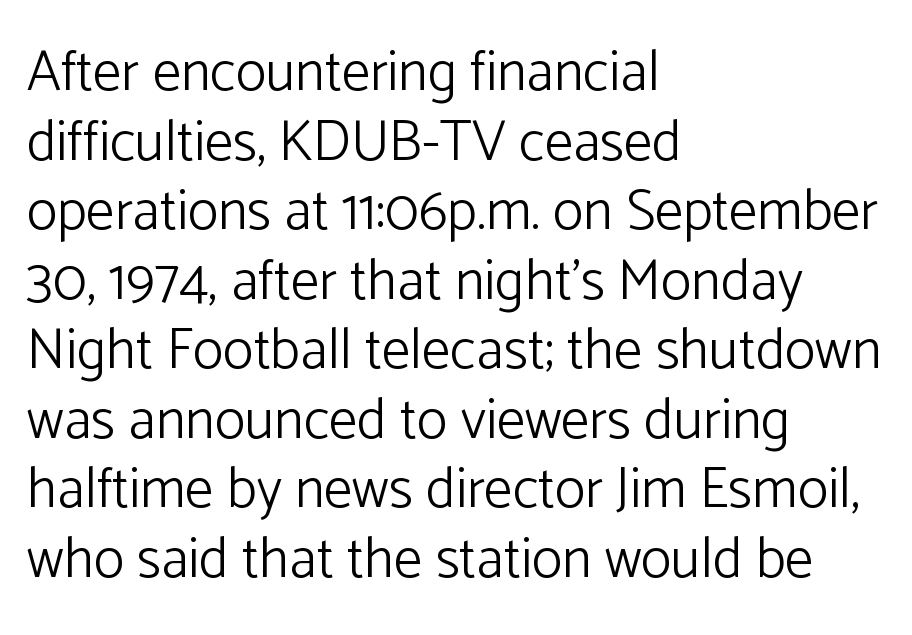
The image shows 57 px light sans-serif type, upright; set left-aligned, line spacing 1.22x, normal letter spacing, not underlined; low stroke contrast and a medium x-height.
